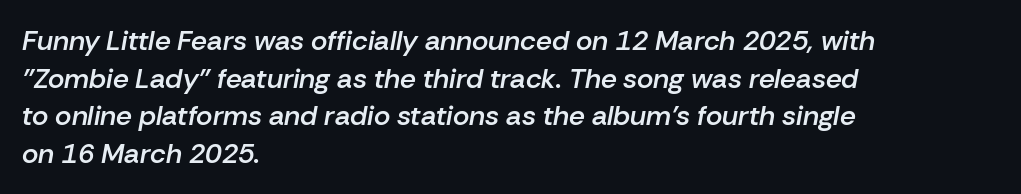
{"italic": "yes", "lean": "right", "slant_degrees": 10, "bold": "semi", "weight": "semibold", "width": "normal", "stroke_contrast": "low", "x_height": "medium", "monospaced": "no", "underline": "no", "align": "left", "line_spacing": "normal", "line_spacing_ratio": 1.34, "letter_spacing": "normal", "letter_spacing_em": 0.0, "glyph_px": 28}
